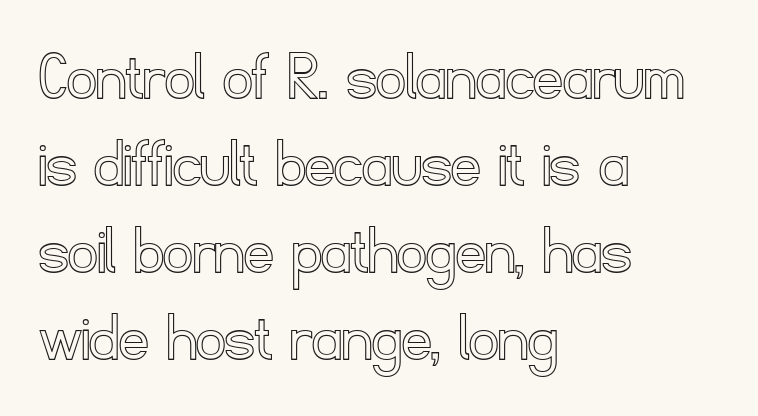
{"italic": "no", "width": "normal", "x_height": "small", "monospaced": "no", "underline": "no", "align": "left", "line_spacing_ratio": 1.21, "letter_spacing": "normal", "letter_spacing_em": 0.0, "glyph_px": 72}
